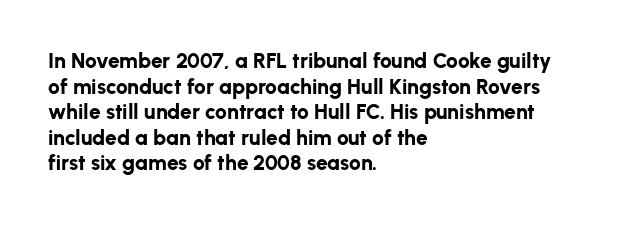
{"italic": "no", "bold": "yes", "underline": "no", "align": "left", "line_spacing_ratio": 1.22, "letter_spacing": "normal", "letter_spacing_em": 0.0, "glyph_px": 21}
